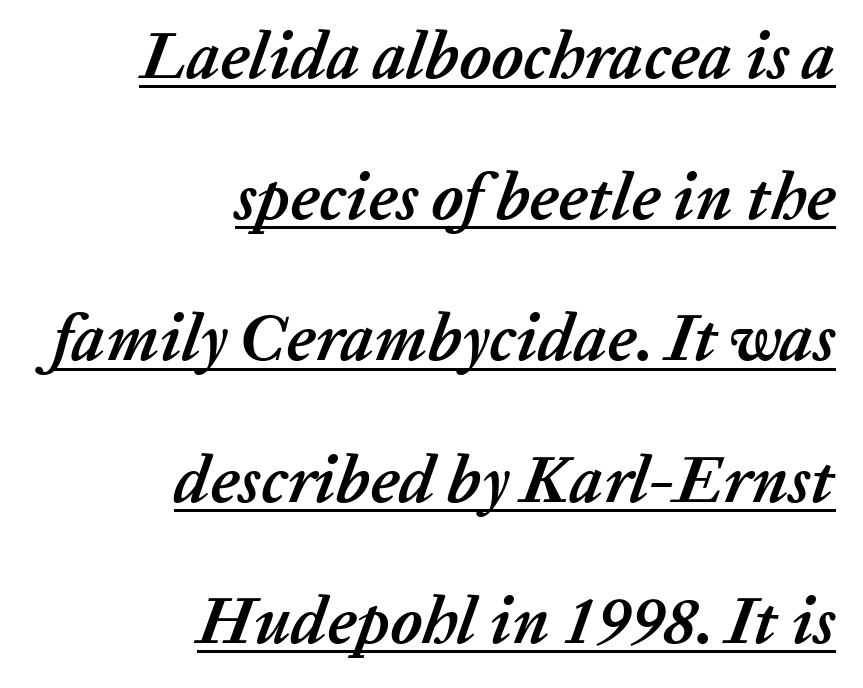
{"italic": "yes", "lean": "right", "slant_degrees": 20, "bold": "yes", "weight": "semibold", "width": "normal", "stroke_contrast": "low", "x_height": "medium", "monospaced": "no", "underline": "yes", "align": "right", "line_spacing": "loose", "line_spacing_ratio": 2.14, "letter_spacing": "normal", "letter_spacing_em": 0.0, "glyph_px": 66}
